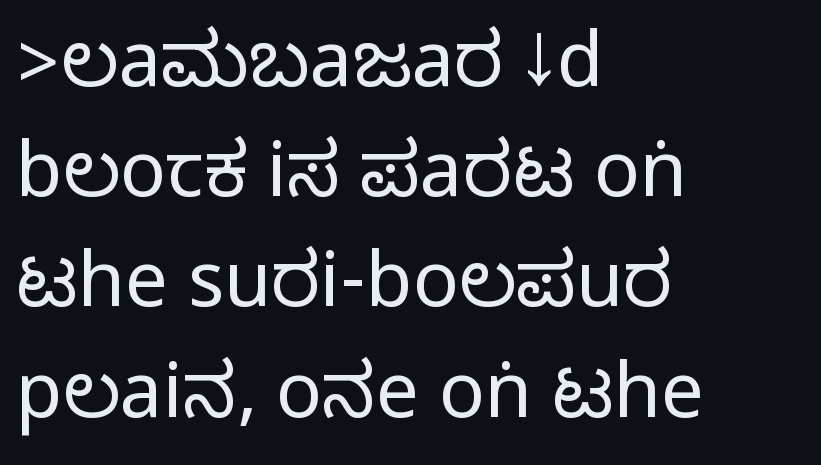
Q: Is the text italic (slanted)? A: No, it is upright.
Q: Is the typeface a serif or a sans-serif typeface? A: Sans-serif.
Q: Is the text underlined? A: No.
Q: How is the paragraph aligned? A: Left-aligned.
Q: Is the spacing between letters normal or unusually wide? A: Normal.
Q: Is the spacing between lines tight, normal or loose? A: Normal.
Q: Width (condensed, normal, or wide)? A: Condensed.
Q: Stroke contrast? A: Medium.
Q: Monospaced? A: No.
